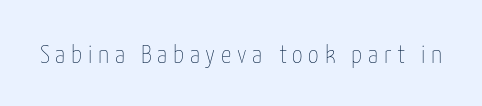
The glyphs are unaccompanied by any horizontal stroke below them. Nothing heavy about these letters — not bold at all. In terms of letterspacing, this is a distinctly airy, spread setting. You can tell it's not italic because the verticals are truly vertical.
